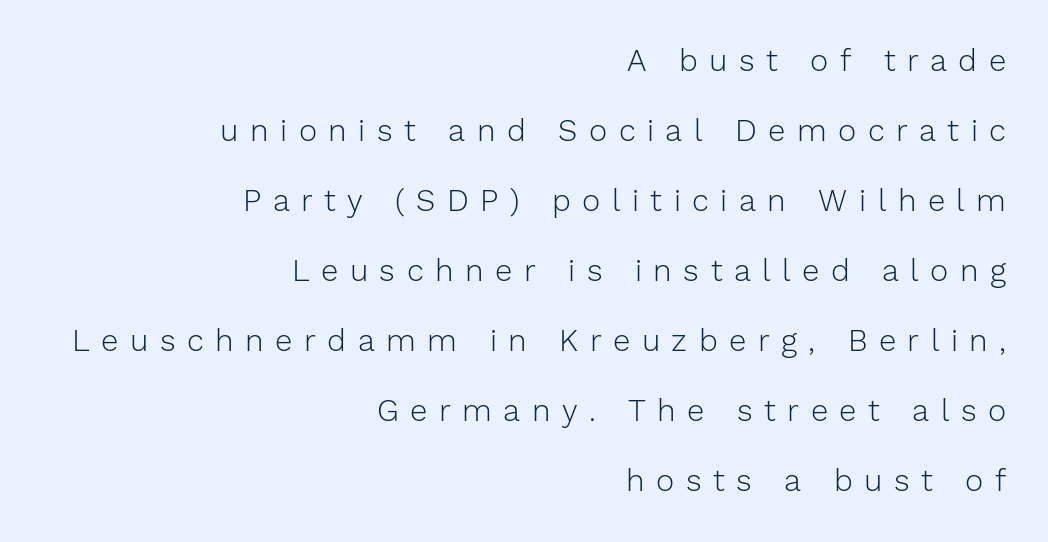
The image shows 31 px light sans-serif type, upright; set right-aligned, loose line spacing (2.26x), unusually wide letter spacing (+0.37 em), not underlined; low stroke contrast and a medium x-height.
